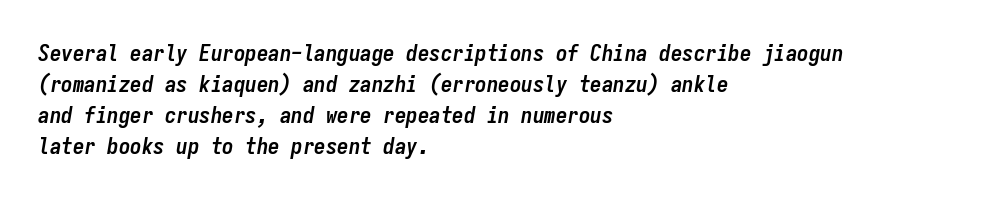
Decoration check: the copy has no underline. Weight: bold. All the whitespace from short lines collects on the right. Glyph-to-glyph distance matches everyday printed text.
